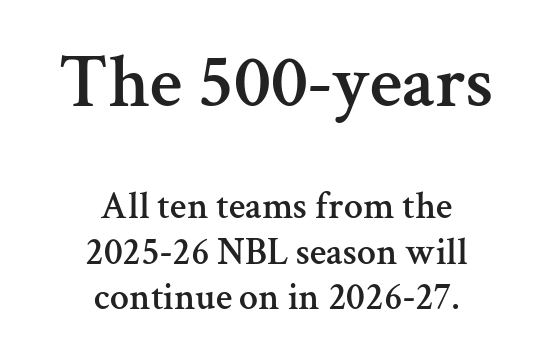
{"serif": "yes", "italic": "no", "width": "normal", "stroke_contrast": "medium", "x_height": "medium", "monospaced": "no", "underline": "no", "align": "center", "line_spacing_ratio": 1.2, "letter_spacing": "normal", "letter_spacing_em": 0.0, "larger_block": "first", "size_ratio": 1.97, "glyph_px": 75}
